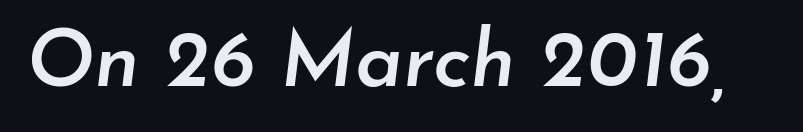
{"italic": "yes", "lean": "right", "slant_degrees": 7, "bold": "semi", "weight": "semibold", "width": "normal", "stroke_contrast": "low", "x_height": "small", "monospaced": "no", "underline": "no", "letter_spacing": "normal", "letter_spacing_em": 0.0, "glyph_px": 80}
